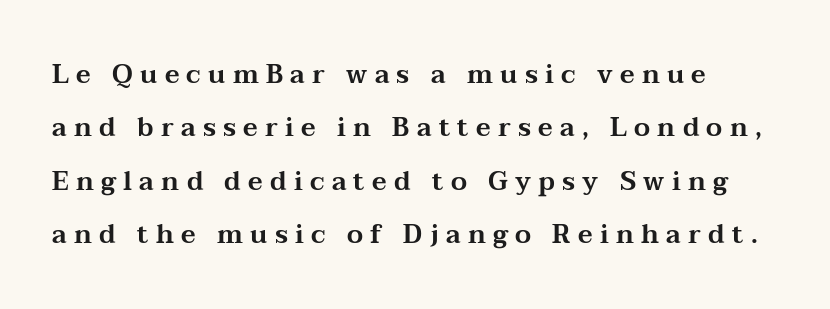
The passage shown is not underscored anywhere. The block of text is sparse from top to bottom, with ample space between rows. If you drew a line through each stem, it would be perfectly vertical. The passage shown has open, widely tracked lettering throughout.
